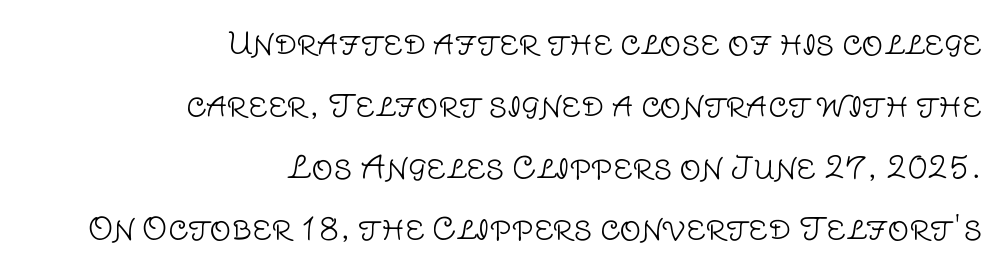
{"serif": "no", "bold": "no", "weight": "light", "width": "normal", "stroke_contrast": "low", "x_height": "large", "monospaced": "no", "underline": "no", "align": "right", "line_spacing": "loose", "line_spacing_ratio": 2.06, "letter_spacing": "normal", "letter_spacing_em": 0.0, "glyph_px": 30}
